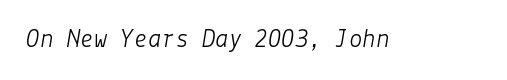
Rendered with sloped, italic letterforms. The strokes carry an ordinary text weight at most. How are the letters spaced? Ordinarily, with no added tracking. The zone under the glyphs is completely vacant.
